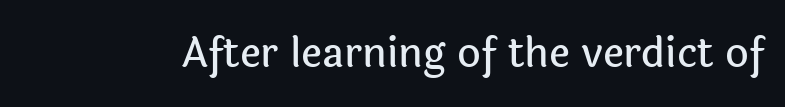
{"serif": "no", "italic": "no", "width": "normal", "x_height": "medium", "monospaced": "no", "underline": "no", "letter_spacing": "normal", "letter_spacing_em": 0.0, "glyph_px": 41}
